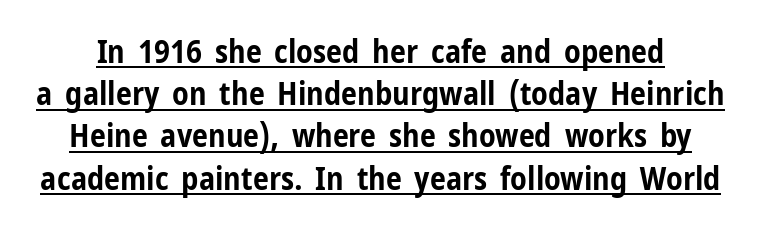
Q: Is the text bold? A: Yes.
Q: Is the text italic (slanted)? A: No, it is upright.
Q: Is the typeface a serif or a sans-serif typeface? A: Sans-serif.
Q: Is the text underlined? A: Yes.
Q: Is the spacing between letters normal or unusually wide? A: Normal.
Q: Is the spacing between lines tight, normal or loose? A: Normal.
Q: Width (condensed, normal, or wide)? A: Condensed.
Q: Stroke contrast? A: Low.
Q: x-height? A: Medium.
Q: Monospaced? A: No.
